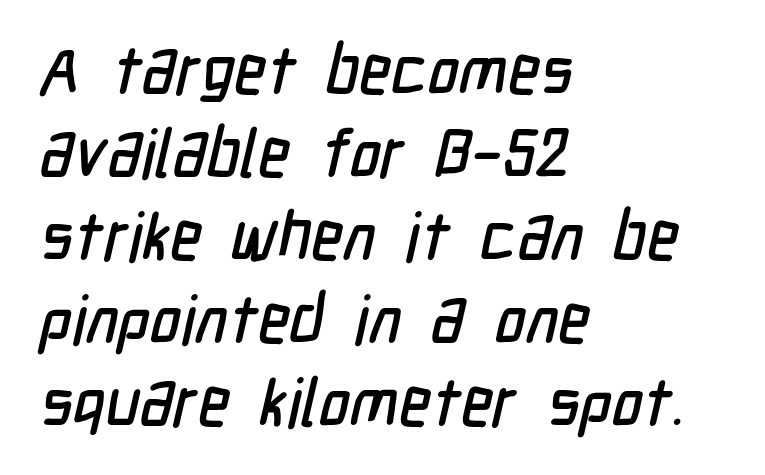
Q: Is the typeface a serif or a sans-serif typeface? A: Sans-serif.
Q: Is the text underlined? A: No.
Q: How is the paragraph aligned? A: Left-aligned.
Q: Is the spacing between letters normal or unusually wide? A: Normal.
Q: Width (condensed, normal, or wide)? A: Condensed.
Q: Stroke contrast? A: Low.
Q: x-height? A: Medium.
Q: Monospaced? A: No.
